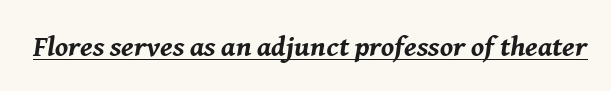
{"italic": "yes", "lean": "right", "slant_degrees": 8, "bold": "yes", "weight": "bold", "width": "normal", "stroke_contrast": "medium", "x_height": "medium", "monospaced": "no", "underline": "yes", "letter_spacing": "normal", "letter_spacing_em": 0.0, "glyph_px": 29}
